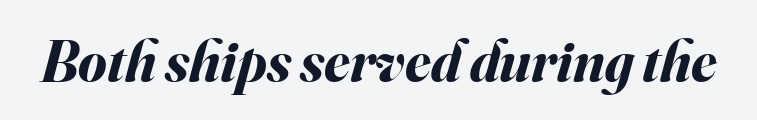
The image shows 58 px bold type, italic (leaning right); set normal letter spacing, not underlined; medium stroke contrast and a small x-height.
